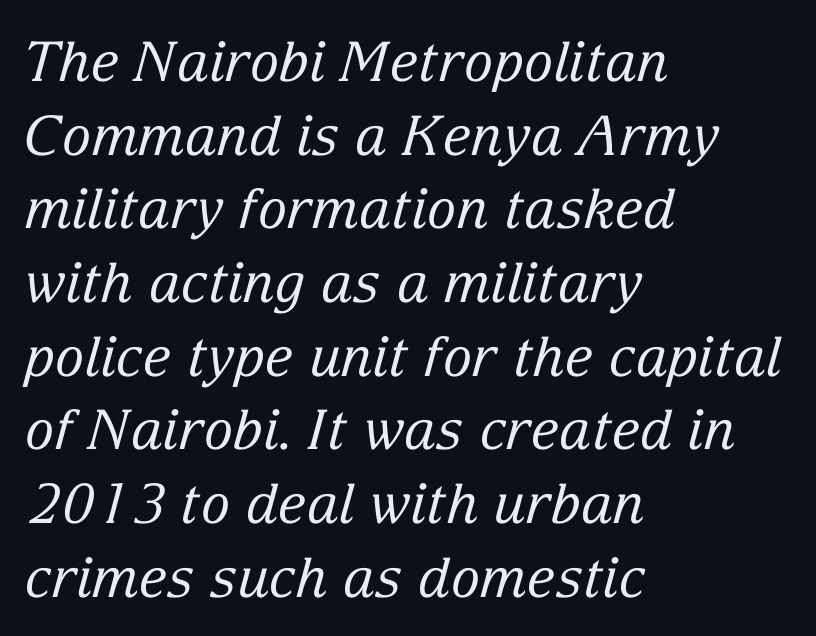
Q: Is the text bold? A: No.
Q: Is the text italic (slanted)? A: Yes, it leans right by about 15 degrees.
Q: Is the typeface a serif or a sans-serif typeface? A: Serif.
Q: Is the text underlined? A: No.
Q: How is the paragraph aligned? A: Left-aligned.
Q: Is the spacing between letters normal or unusually wide? A: Normal.
Q: Is the spacing between lines tight, normal or loose? A: Normal.
Q: Width (condensed, normal, or wide)? A: Normal.
Q: Stroke contrast? A: Low.
Q: x-height? A: Medium.
Q: Monospaced? A: No.
